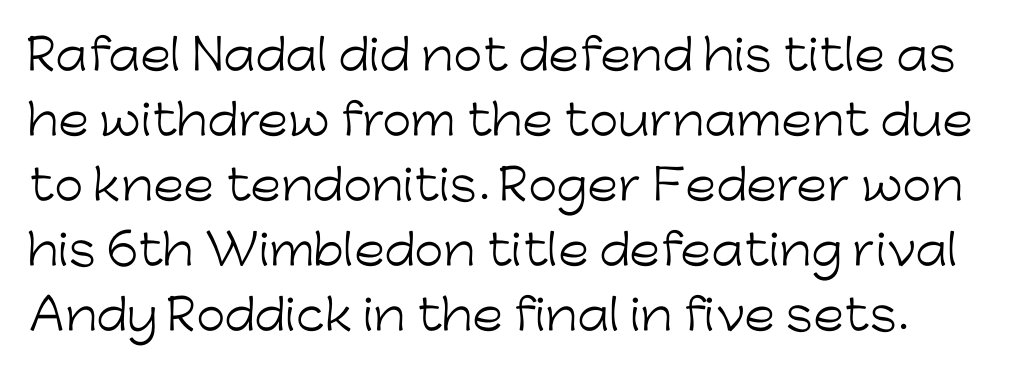
Nothing unusual about the tracking: characters are spaced as the font intends. The passage shown is typed in a proportional face where columns would drift. These lines sit exactly where default settings would place them. The text was rendered using a sans face with plain stroke endings. Is this a heavy cut? Hardly; it is regular or lighter. Type without underlining.
